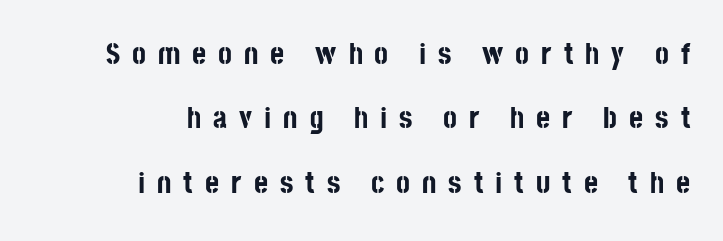
Q: Is the text bold? A: Yes.
Q: Is the text italic (slanted)? A: No, it is upright.
Q: Is the typeface a serif or a sans-serif typeface? A: Sans-serif.
Q: Is the text underlined? A: No.
Q: How is the paragraph aligned? A: Right-aligned.
Q: Is the spacing between letters normal or unusually wide? A: Unusually wide.
Q: Is the spacing between lines tight, normal or loose? A: Loose.
Q: Width (condensed, normal, or wide)? A: Condensed.
Q: Stroke contrast? A: Low.
Q: x-height? A: Large.
Q: Monospaced? A: No.
